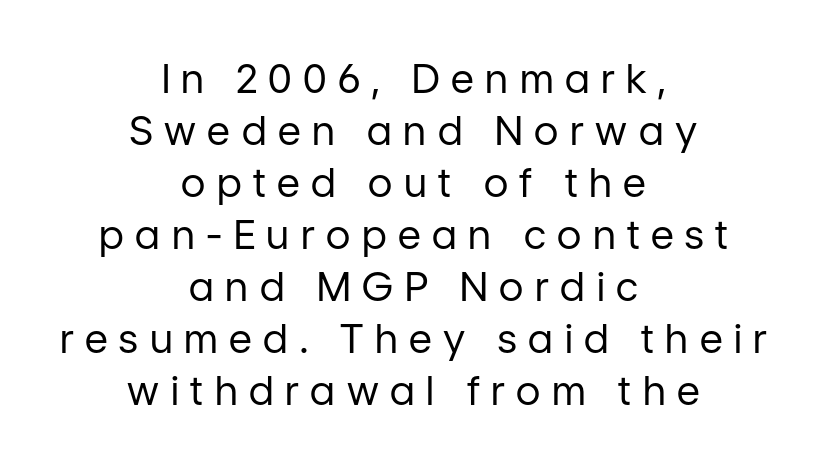
{"serif": "no", "italic": "no", "bold": "no", "weight": "regular", "width": "normal", "stroke_contrast": "low", "x_height": "medium", "monospaced": "no", "underline": "no", "align": "center", "line_spacing": "normal", "line_spacing_ratio": 1.3, "letter_spacing": "wide", "letter_spacing_em": 0.29, "glyph_px": 40}
